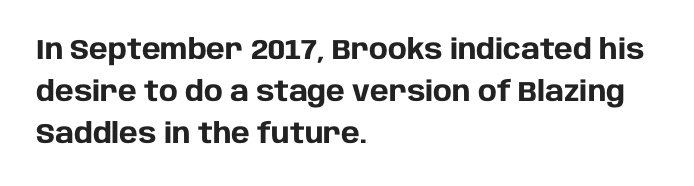
The image shows 28 px heavy sans-serif type, upright; set left-aligned, normal line spacing (1.5x), normal letter spacing, not underlined; low stroke contrast and a large x-height.
